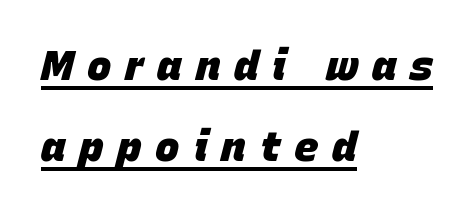
The image shows 41 px heavy type, italic (leaning right); set left-aligned, loose line spacing (1.98x), unusually wide letter spacing (+0.33 em), underlined; low stroke contrast and a large x-height.
